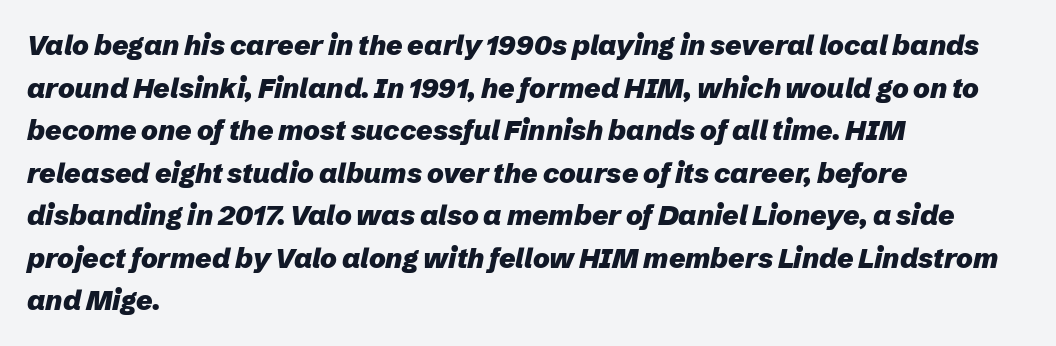
The image shows 28 px heavy type, italic (leaning right); set left-aligned, normal line spacing (1.52x), normal letter spacing, not underlined; low stroke contrast and a medium x-height.
